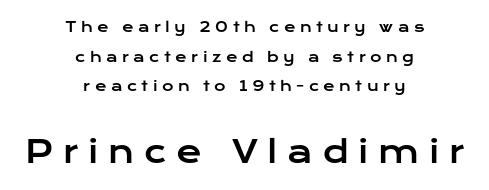
This is the regular roman posture of the typeface. No word sits above an underline. Looks like regular typesetting: each glyph gets only the width it needs. Serif or sans? Sans — the stroke terminals are bare. Horizontal bands of white between lines are thick stripes. Is the letter spacing exaggerated? Yes — the characters are pushed far apart.
